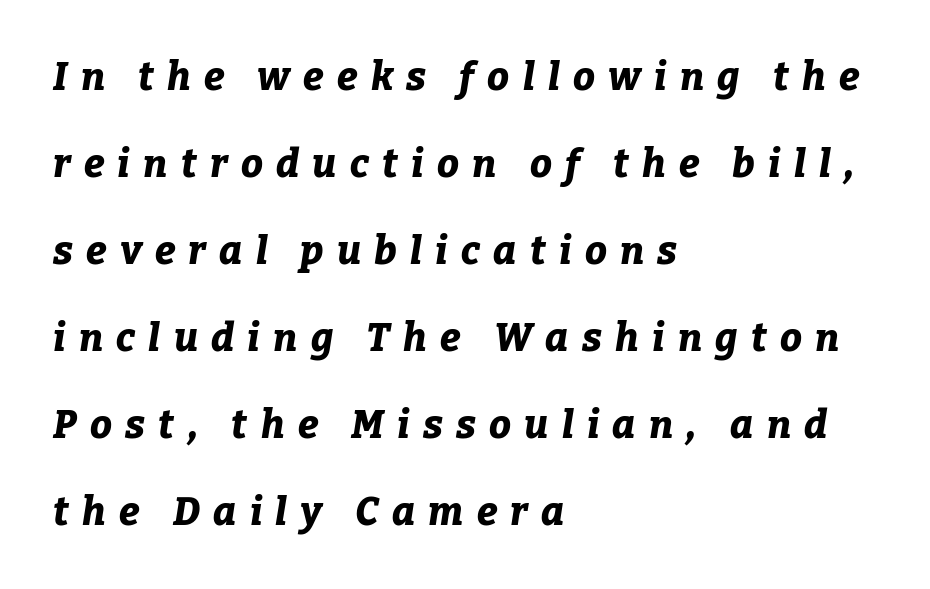
In CSS terms this would be text-align: left. The face used here has a pronounced slope to its letters. A typesetter would call this proportional, since set widths differ per character. Just letters on the line, the space beneath them empty.
